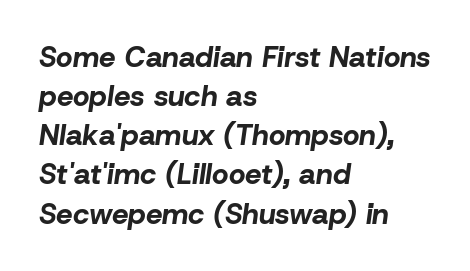
Is the letter spacing exaggerated? No — it looks like the ordinary default. Which margin do the lines hug? The left one — the right edge is uneven. Baseline-to-baseline distance is the conventional proportion of letter height. Is the type slanted? Yes — the strokes lean at a clear angle. Plenty of ink on the page — the face is bold.
